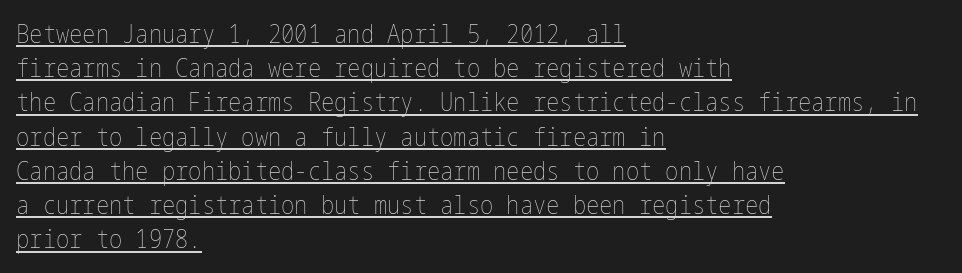
Q: Is the text bold? A: No.
Q: Is the text italic (slanted)? A: No, it is upright.
Q: Is the text underlined? A: Yes.
Q: How is the paragraph aligned? A: Left-aligned.
Q: Is the spacing between letters normal or unusually wide? A: Normal.
Q: Is the spacing between lines tight, normal or loose? A: Normal.
